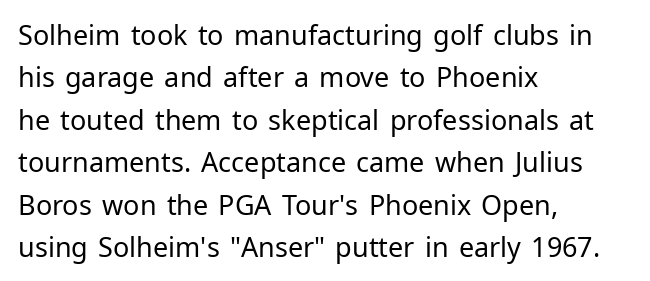
The image shows 27 px text type, upright; set left-aligned, normal line spacing (1.57x), normal letter spacing, not underlined.
